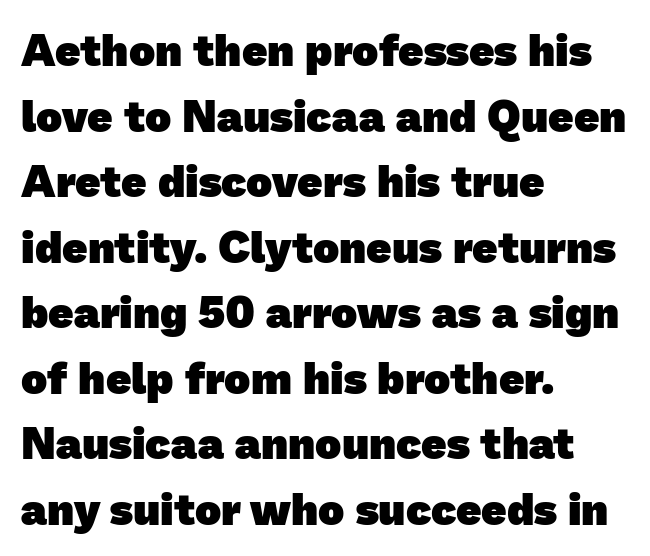
{"serif": "no", "bold": "yes", "weight": "heavy", "width": "normal", "stroke_contrast": "low", "x_height": "medium", "monospaced": "no", "underline": "no", "align": "left", "line_spacing": "normal", "line_spacing_ratio": 1.49, "letter_spacing": "normal", "letter_spacing_em": 0.0, "glyph_px": 44}
